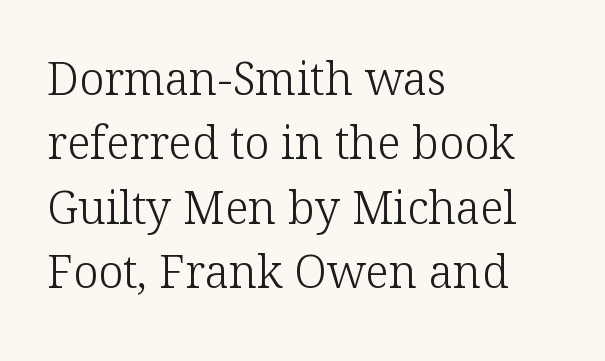
The image shows 45 px light serif type, upright; set left-aligned, normal line spacing (1.43x), normal letter spacing, not underlined; low stroke contrast and a medium x-height.
